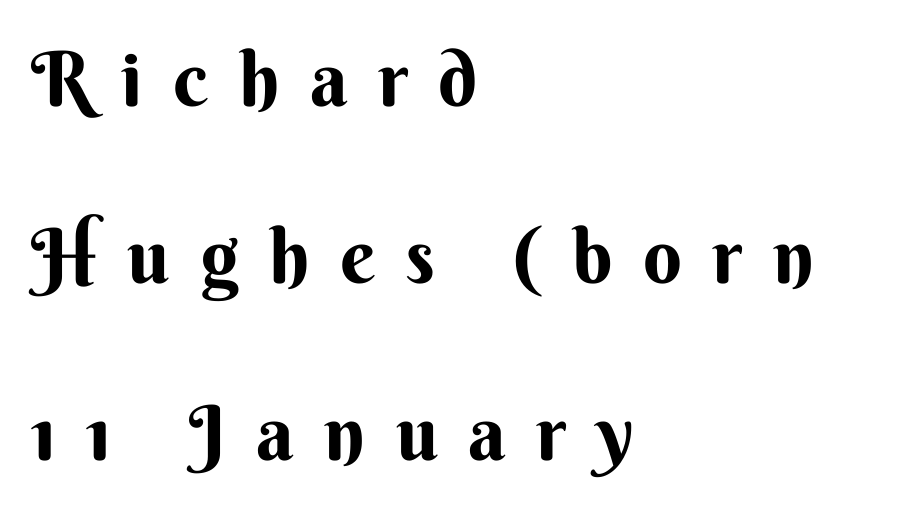
Q: Is the text italic (slanted)? A: No, it is upright.
Q: Is the typeface a serif or a sans-serif typeface? A: Sans-serif.
Q: Is the text underlined? A: No.
Q: How is the paragraph aligned? A: Left-aligned.
Q: Is the spacing between letters normal or unusually wide? A: Unusually wide.
Q: Is the spacing between lines tight, normal or loose? A: Loose.
Q: Width (condensed, normal, or wide)? A: Normal.
Q: Stroke contrast? A: Medium.
Q: x-height? A: Small.
Q: Monospaced? A: No.
